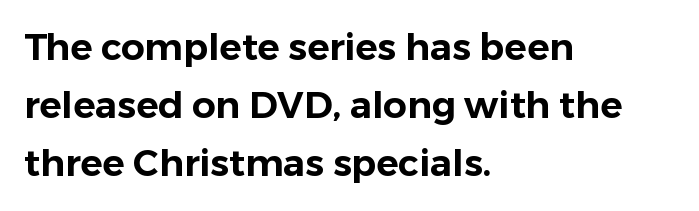
Q: Is the text italic (slanted)? A: No, it is upright.
Q: Is the typeface a serif or a sans-serif typeface? A: Sans-serif.
Q: Is the text underlined? A: No.
Q: How is the paragraph aligned? A: Left-aligned.
Q: Is the spacing between letters normal or unusually wide? A: Normal.
Q: Is the spacing between lines tight, normal or loose? A: Normal.
Q: Width (condensed, normal, or wide)? A: Normal.
Q: Stroke contrast? A: Low.
Q: x-height? A: Medium.
Q: Monospaced? A: No.
